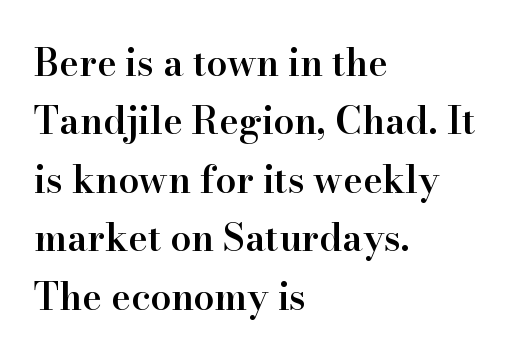
{"serif": "yes", "italic": "no", "bold": "semi", "weight": "semibold", "width": "normal", "stroke_contrast": "high", "x_height": "small", "monospaced": "no", "underline": "no", "align": "left", "line_spacing": "normal", "line_spacing_ratio": 1.58, "letter_spacing": "normal", "letter_spacing_em": 0.0, "glyph_px": 37}
